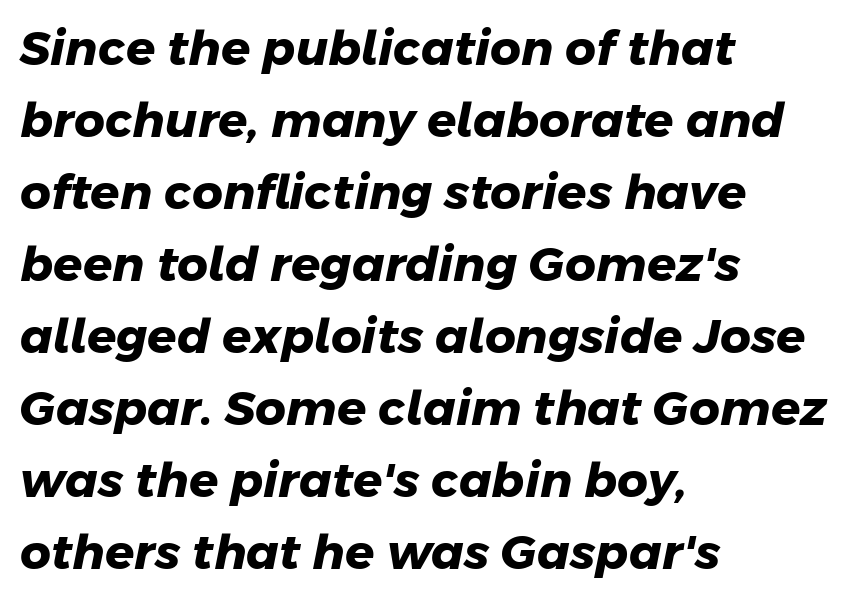
Summary of vertical rhythm: regular, with standard interline spacing. This rendering uses left alignment, leaving the right contour irregular. In terms of letterspacing, this is plain default setting. Type without underlining. The letters carry no serifs — their stems end cleanly without finishing strokes.
